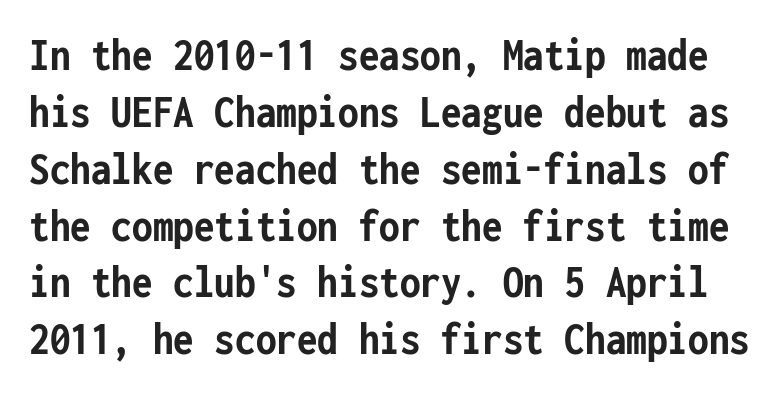
The type sits square on the baseline with zero lean. The area under the type is left untouched. To sum up the face: it is a sans, with no serifs. The horizontal fit of the characters is conventional and even.
